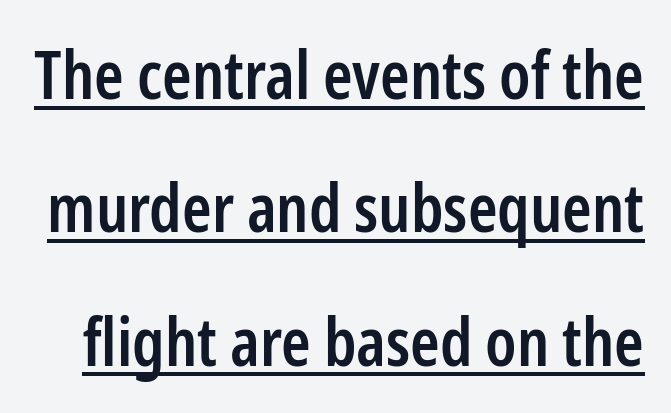
The image shows 67 px semibold, condensed sans-serif type, upright; set loose line spacing (1.99x), normal letter spacing, underlined; low stroke contrast and a medium x-height.
